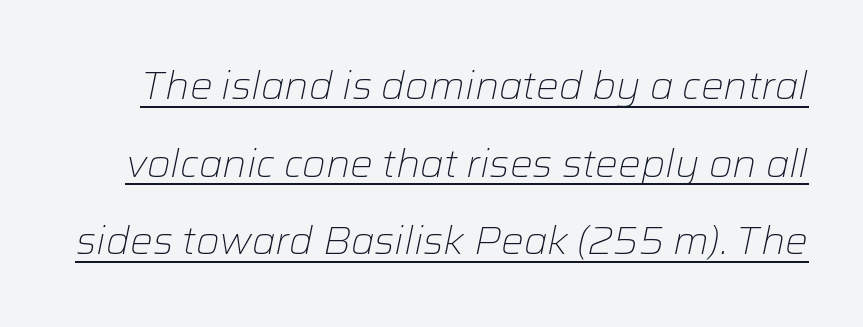
The image shows 38 px light type, italic (leaning right); set loose line spacing (2.04x), normal letter spacing, underlined; low stroke contrast and a medium x-height.
